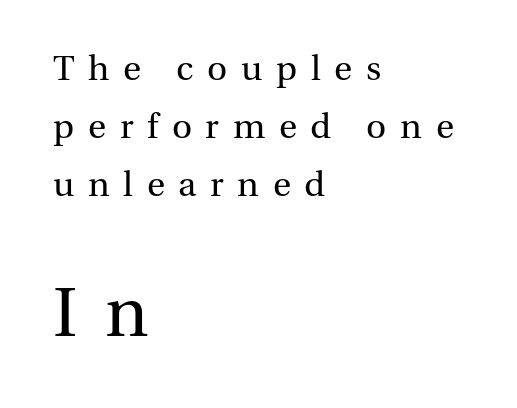
Q: Is the text bold? A: No.
Q: Is the text italic (slanted)? A: No, it is upright.
Q: Is the typeface a serif or a sans-serif typeface? A: Serif.
Q: Is the text underlined? A: No.
Q: How is the paragraph aligned? A: Left-aligned.
Q: Is the spacing between letters normal or unusually wide? A: Unusually wide.
Q: Is the spacing between lines tight, normal or loose? A: Normal.
Q: Which block of text is set in a larger size, the first (top) or the second (bottom)? A: The second (bottom) one.
Q: Width (condensed, normal, or wide)? A: Normal.
Q: Stroke contrast? A: Medium.
Q: x-height? A: Medium.
Q: Monospaced? A: No.
